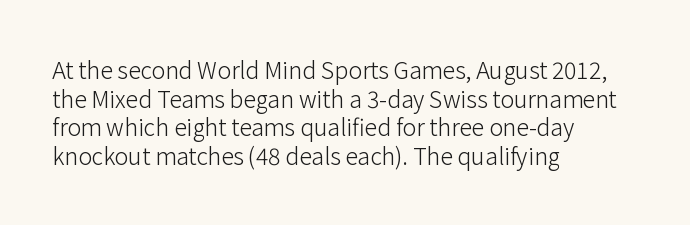
{"italic": "no", "bold": "no", "underline": "no", "align": "left", "line_spacing": "normal", "line_spacing_ratio": 1.25, "letter_spacing": "normal", "letter_spacing_em": 0.0, "glyph_px": 23}
